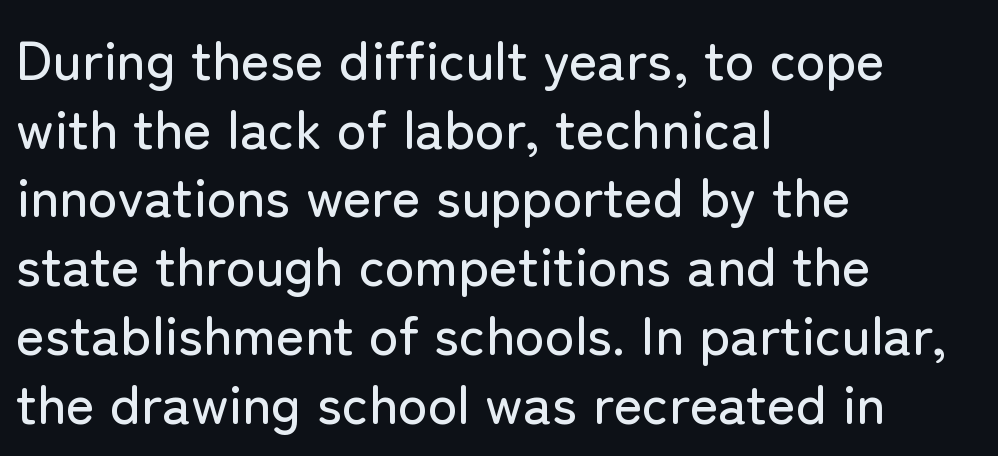
{"serif": "no", "italic": "no", "width": "normal", "stroke_contrast": "low", "x_height": "medium", "monospaced": "no", "underline": "no", "align": "left", "line_spacing": "normal", "line_spacing_ratio": 1.25, "letter_spacing": "normal", "letter_spacing_em": 0.0, "glyph_px": 55}
